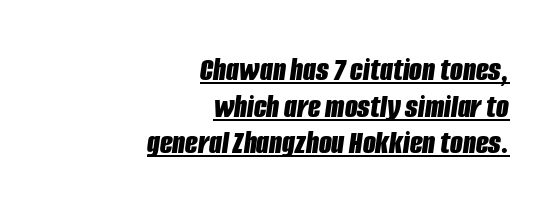
Typeset ragged left — the right edge is the straight one. Style check: oblique. Caption: bold face, heavy strokes. Caption: standard tracking, unaltered. The letters advance in unequal steps, a hallmark of proportional type.
